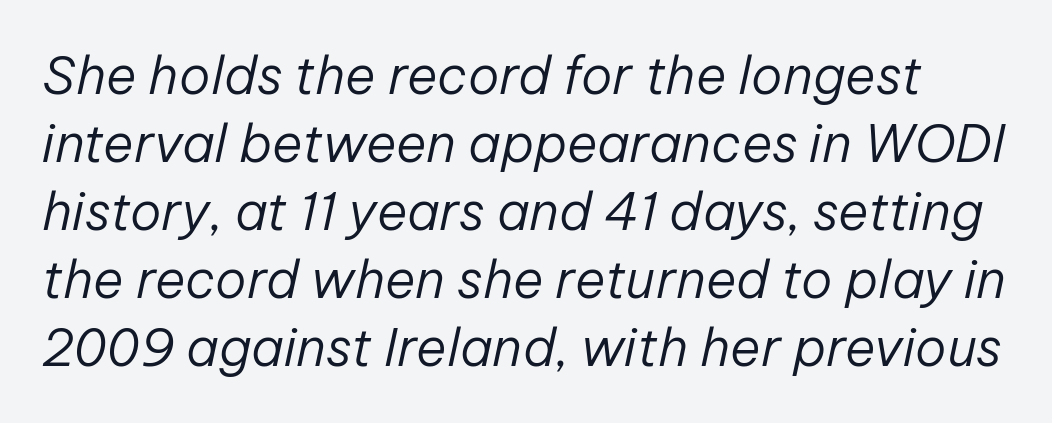
Q: Is the text bold? A: No.
Q: Is the text italic (slanted)? A: Yes, it leans right by about 12 degrees.
Q: Is the text underlined? A: No.
Q: Is the spacing between letters normal or unusually wide? A: Normal.
Q: Is the spacing between lines tight, normal or loose? A: Normal.
Q: Width (condensed, normal, or wide)? A: Normal.
Q: Stroke contrast? A: Low.
Q: x-height? A: Medium.
Q: Monospaced? A: No.
